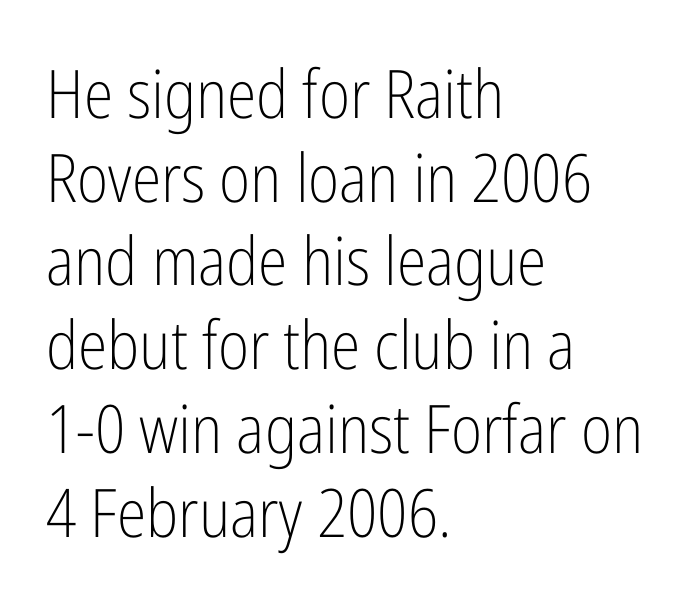
The image shows 67 px light, condensed sans-serif type, upright; set left-aligned, normal line spacing (1.25x), normal letter spacing, not underlined; low stroke contrast and a medium x-height.
